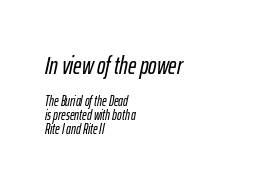
{"italic": "yes", "lean": "right", "slant_degrees": 12, "underline": "no", "align": "left", "line_spacing": "tight", "line_spacing_ratio": 1.0, "letter_spacing": "normal", "letter_spacing_em": 0.0, "larger_block": "first", "size_ratio": 1.79, "glyph_px": 25}
